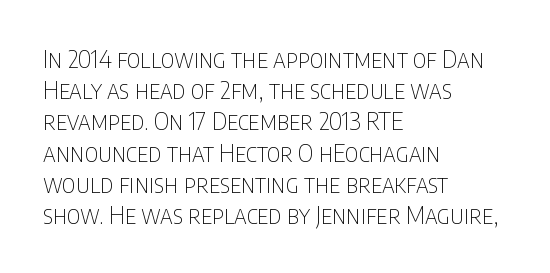
The ragged edge is on the right, which tells us the setting is flush left. The passage shown is not underscored anywhere. These lines were composed using upright roman letters. This sample uses plain, unmodified letter spacing. Reading down the column, the eye jumps a familiar distance to each next line.
